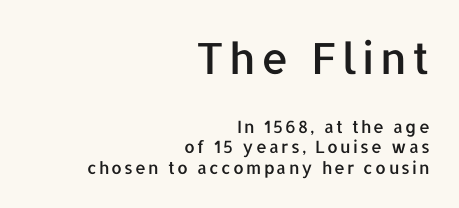
The image shows 43 px sans-serif type, upright; set right-aligned, line spacing 1.2x, not underlined; the first (top) block is 2.53x larger; low stroke contrast and a medium x-height.
